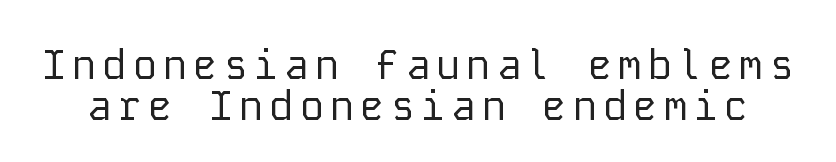
Q: Is the text bold? A: No.
Q: Is the text italic (slanted)? A: No, it is upright.
Q: Is the typeface a serif or a sans-serif typeface? A: Sans-serif.
Q: Is the text underlined? A: No.
Q: Is the spacing between lines tight, normal or loose? A: Tight.
Q: Width (condensed, normal, or wide)? A: Normal.
Q: Stroke contrast? A: Low.
Q: x-height? A: Medium.
Q: Monospaced? A: Yes.
